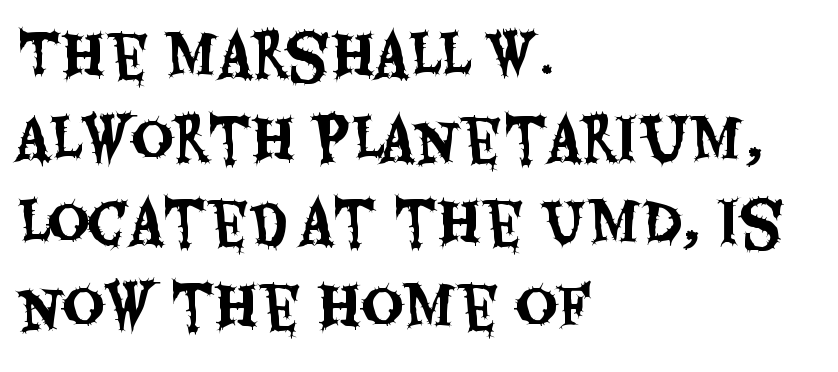
Q: Is the text italic (slanted)? A: No, it is upright.
Q: Is the typeface a serif or a sans-serif typeface? A: Sans-serif.
Q: Is the text underlined? A: No.
Q: How is the paragraph aligned? A: Left-aligned.
Q: Is the spacing between letters normal or unusually wide? A: Normal.
Q: Is the spacing between lines tight, normal or loose? A: Normal.
Q: Width (condensed, normal, or wide)? A: Condensed.
Q: Stroke contrast? A: Medium.
Q: x-height? A: Large.
Q: Monospaced? A: No.
